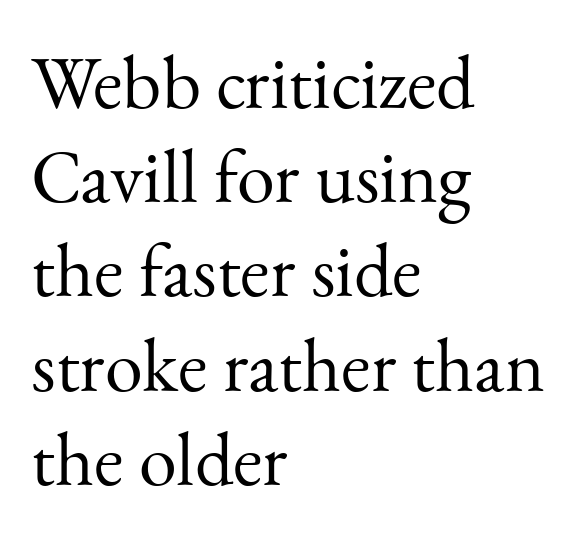
The image shows 76 px light serif type, upright; set left-aligned, line spacing 1.24x, normal letter spacing, not underlined; medium stroke contrast and a small x-height.
